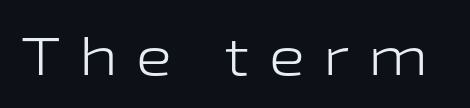
{"serif": "no", "italic": "no", "bold": "no", "weight": "light", "width": "wide", "stroke_contrast": "low", "x_height": "medium", "monospaced": "no", "underline": "no", "letter_spacing": "wide", "letter_spacing_em": 0.34, "glyph_px": 54}
